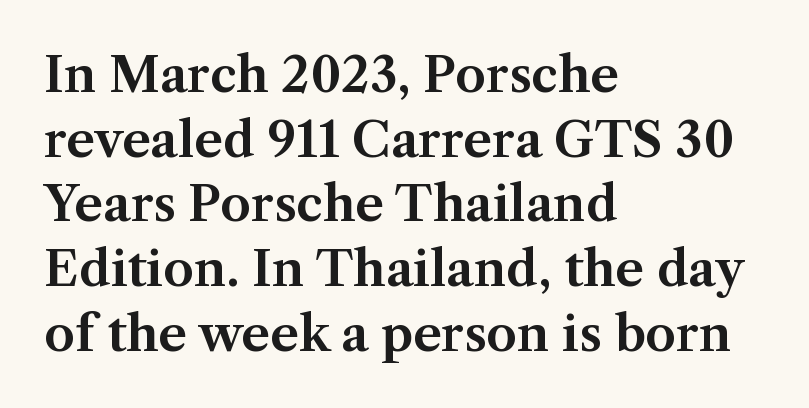
Look at the bottom of the vertical strokes: they flare into serifs here. A typesetter would call this leading conventional body-copy spacing. The lines in this sample share a left origin and differ only in where they stop. The horizontal fit of the characters is conventional and even. Clear beneath every line of the passage.
